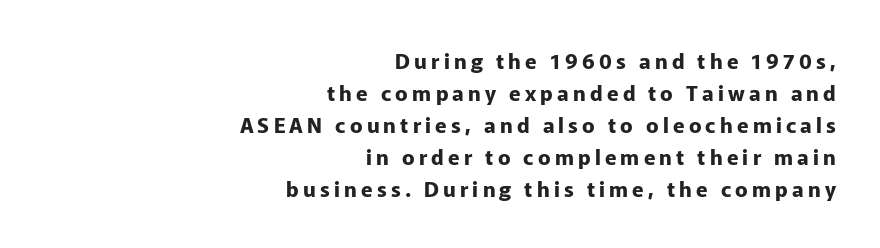
Words float on clear page, feet unadorned. Glyph-to-glyph distance is far greater than everyday printed text. Horizontal alignment here is rightward, an uncommon choice for prose. You'd pick this weight for a headline — it's a proper bold. This is the regular roman posture of the typeface.
